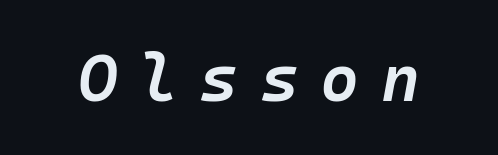
Q: Is the text bold? A: Semi-bold.
Q: Is the text italic (slanted)? A: Yes, it leans right by about 10 degrees.
Q: Is the text underlined? A: No.
Q: Is the spacing between letters normal or unusually wide? A: Unusually wide.
Q: Width (condensed, normal, or wide)? A: Normal.
Q: Stroke contrast? A: Low.
Q: x-height? A: Medium.
Q: Monospaced? A: Yes.
